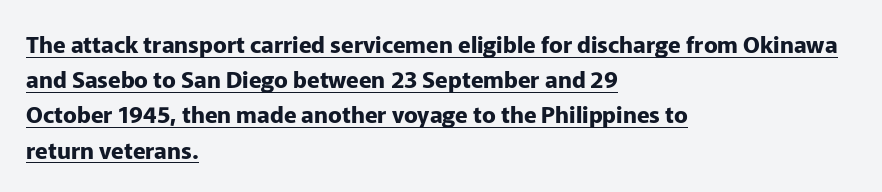
The image shows 23 px bold type, upright; set left-aligned, normal line spacing (1.53x), normal letter spacing, underlined.
